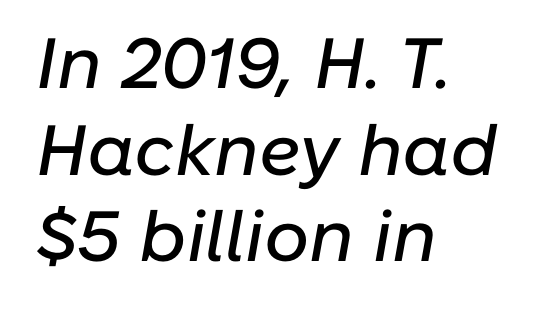
The image shows 71 px text type, italic (leaning right); set left-aligned, line spacing 1.22x, normal letter spacing, not underlined; low stroke contrast and a medium x-height.
